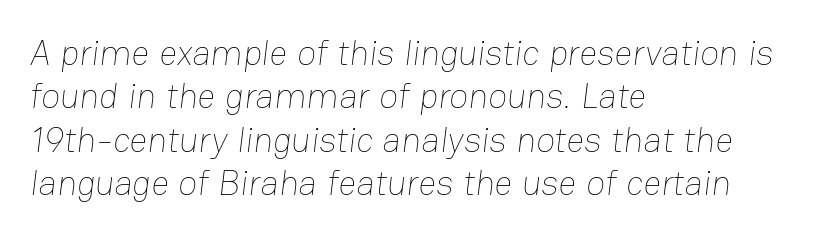
{"bold": "no", "weight": "thin", "width": "normal", "stroke_contrast": "low", "x_height": "medium", "monospaced": "no", "underline": "no", "align": "left", "line_spacing_ratio": 1.24, "letter_spacing": "normal", "letter_spacing_em": 0.0, "glyph_px": 35}
